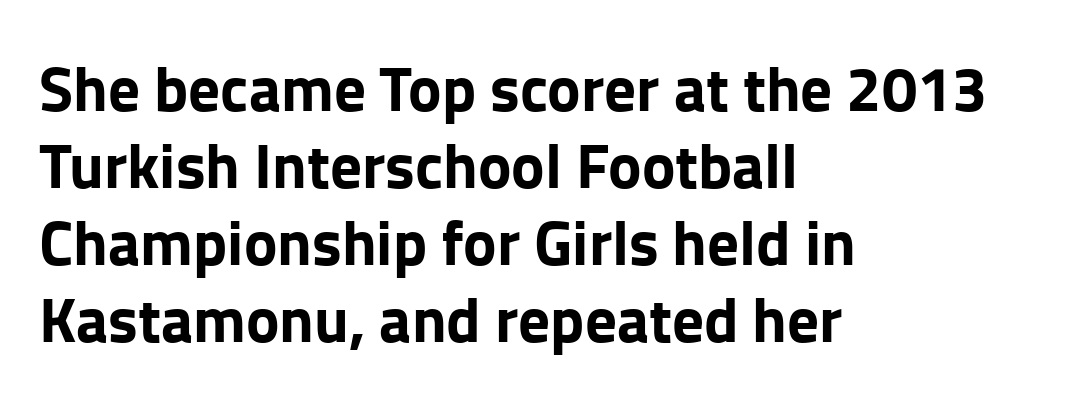
Q: Is the text bold? A: Yes.
Q: Is the text italic (slanted)? A: No, it is upright.
Q: Is the typeface a serif or a sans-serif typeface? A: Sans-serif.
Q: Is the text underlined? A: No.
Q: How is the paragraph aligned? A: Left-aligned.
Q: Is the spacing between letters normal or unusually wide? A: Normal.
Q: Width (condensed, normal, or wide)? A: Normal.
Q: Stroke contrast? A: Low.
Q: x-height? A: Medium.
Q: Monospaced? A: No.
